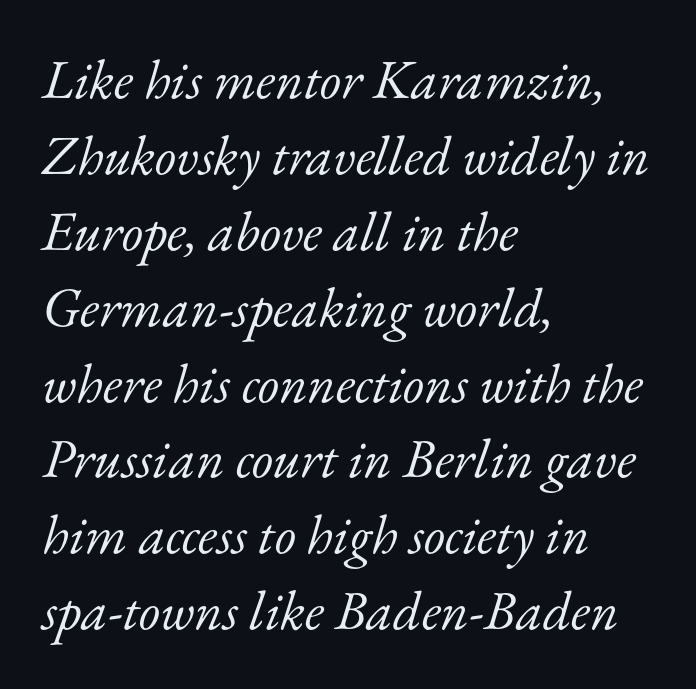
Q: Is the text bold? A: No.
Q: Is the text italic (slanted)? A: Yes, it leans right by about 17 degrees.
Q: Is the typeface a serif or a sans-serif typeface? A: Serif.
Q: Is the text underlined? A: No.
Q: How is the paragraph aligned? A: Left-aligned.
Q: Is the spacing between letters normal or unusually wide? A: Normal.
Q: Is the spacing between lines tight, normal or loose? A: Normal.
Q: Width (condensed, normal, or wide)? A: Normal.
Q: Stroke contrast? A: Low.
Q: x-height? A: Small.
Q: Monospaced? A: No.
